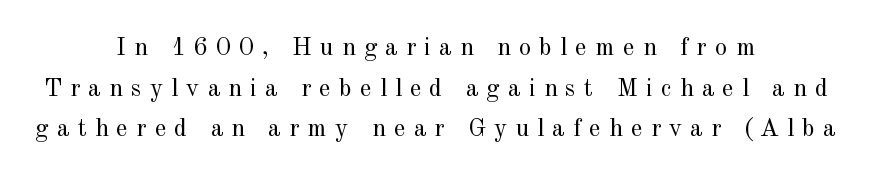
{"italic": "no", "bold": "no", "underline": "no", "align": "center", "line_spacing": "normal", "line_spacing_ratio": 1.63, "letter_spacing": "wide", "letter_spacing_em": 0.33, "glyph_px": 25}
